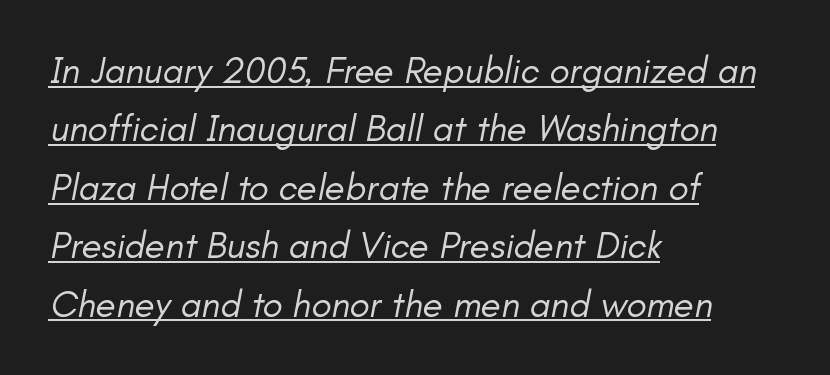
The image shows 37 px regular-weight type, italic (leaning right); set left-aligned, normal line spacing (1.58x), normal letter spacing, underlined; low stroke contrast and a small x-height.
